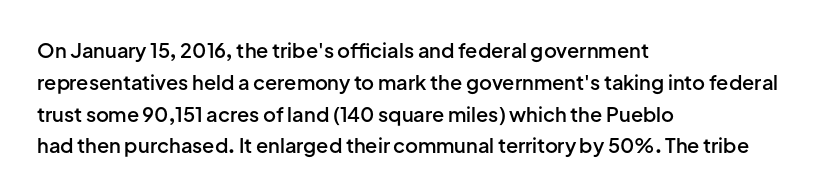
In terms of letterspacing, this is plain default setting. Words float on clear page, feet unadorned. A fair bit of extra ink — the face is semibold, not bold. One-word summary of the alignment: left. A typesetter would call this leading conventional body-copy spacing.
